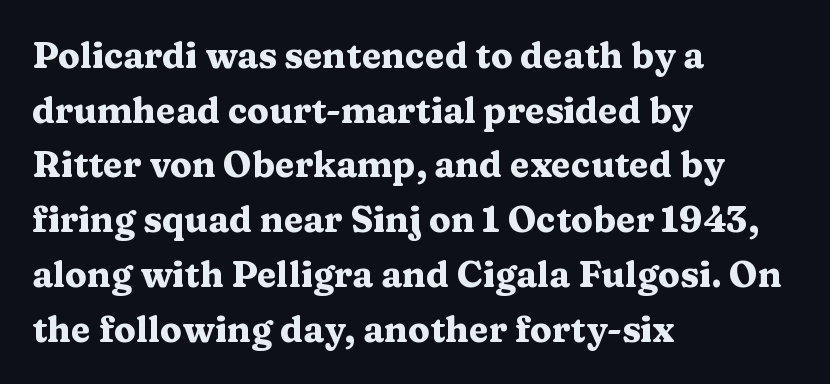
Designer's note — italics off, roman on. Heavy-handed strokes throughout: this text is bold. Each new line begins a customary step beneath the previous one. Compared with typical body copy, the letter spacing here is the same.
